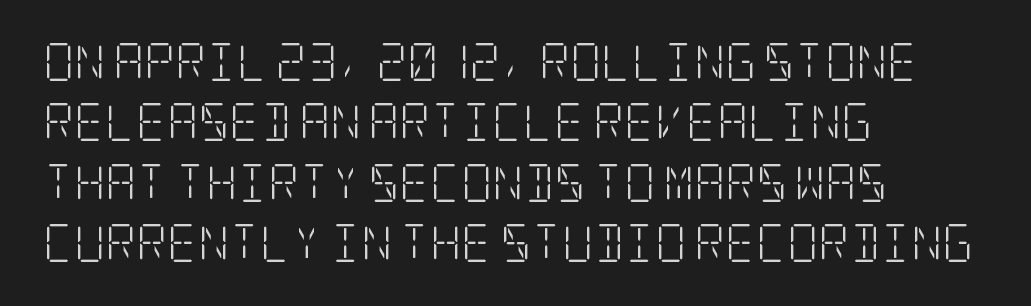
{"serif": "yes", "italic": "no", "bold": "no", "weight": "light", "width": "condensed", "stroke_contrast": "low", "x_height": "large", "underline": "no", "align": "left", "line_spacing": "normal", "line_spacing_ratio": 1.59, "letter_spacing": "normal", "letter_spacing_em": 0.0, "glyph_px": 38}
